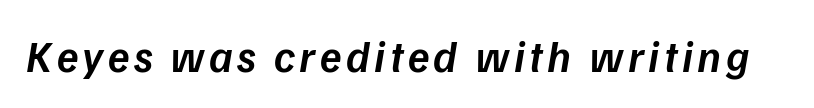
Q: Is the text bold? A: Semi-bold.
Q: Is the text italic (slanted)? A: Yes, it leans right by about 9 degrees.
Q: Is the text underlined? A: No.
Q: Width (condensed, normal, or wide)? A: Normal.
Q: Stroke contrast? A: Low.
Q: x-height? A: Medium.
Q: Monospaced? A: No.
